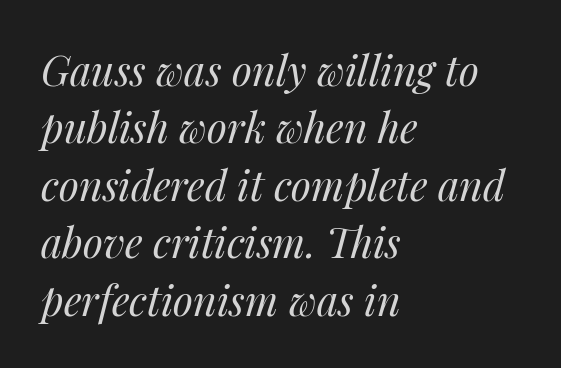
Leading: standard. Looks like regular typesetting: each glyph gets only the width it needs. On a weight scale, this lands at 450 or below. The zone under the glyphs is completely vacant. These lines were composed using italics.
